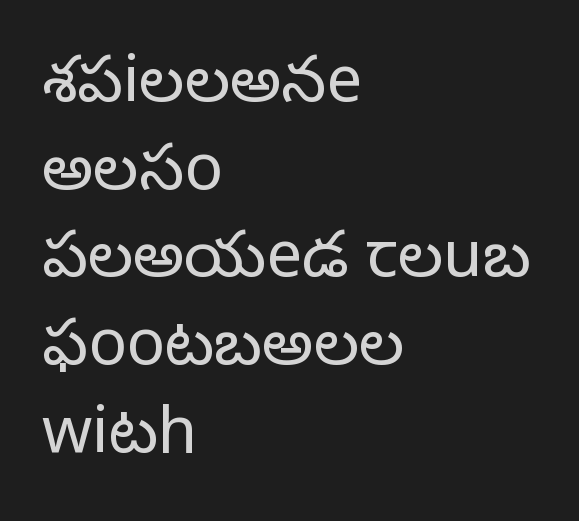
The image shows 64 px light sans-serif type, upright; set left-aligned, normal line spacing (1.37x), normal letter spacing, not underlined; low stroke contrast and a medium x-height.
